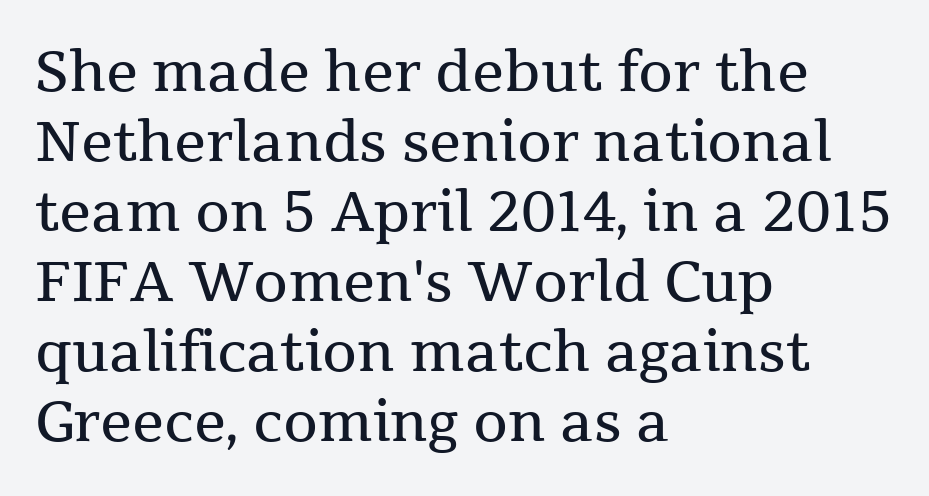
{"serif": "yes", "italic": "no", "bold": "no", "weight": "regular", "width": "normal", "stroke_contrast": "medium", "x_height": "medium", "monospaced": "no", "underline": "no", "align": "left", "line_spacing": "normal", "line_spacing_ratio": 1.25, "letter_spacing": "normal", "letter_spacing_em": 0.0, "glyph_px": 56}
